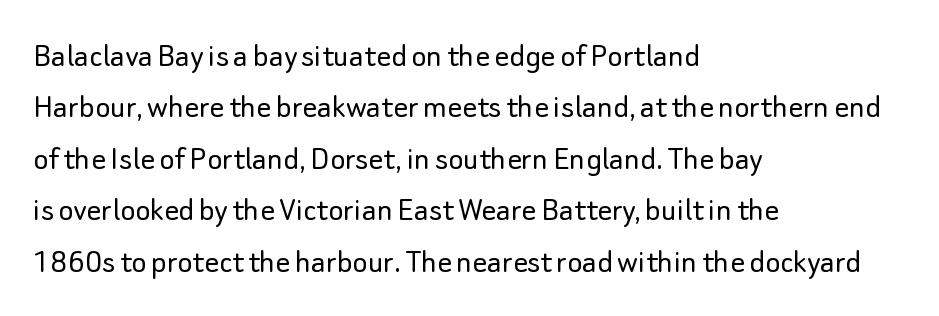
Character widths vary here, with narrow letters taking less room than wide ones. Letters have the restrained weight of plain body copy at most. Decoration check: the copy has no underline. The compositor pushed each line to the left boundary. Each letter's strokes conclude bluntly, with no projecting serifs.
